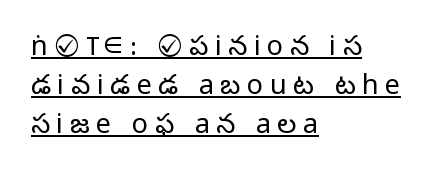
Does the copy run flush right? No — it runs flush left. Every word sits above its own underline. Vertical stems look standard width or narrower in stroke. Italic? Not at all — the glyphs are vertical. The leading is moderate, giving the passage an even texture. Short note: letters widely spaced.
